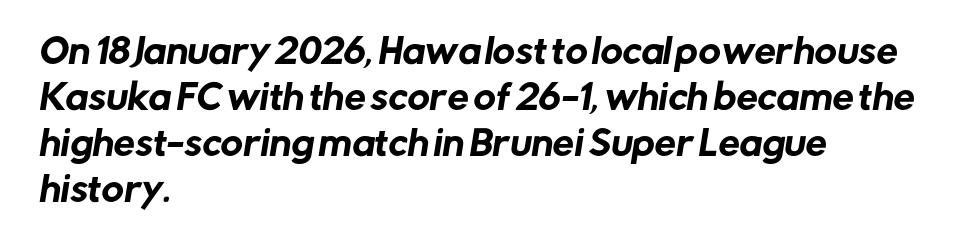
The image shows 34 px sans-serif type; set left-aligned, normal line spacing (1.35x), normal letter spacing, not underlined; low stroke contrast and a medium x-height.
